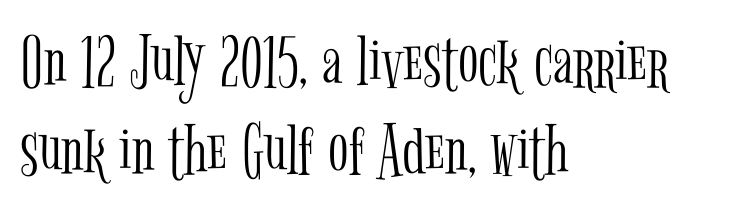
This is serif lettering, the kind often seen in printed books. Standard letterfit; no display-style spreading of the glyphs. Each letter keeps its own natural width here, so spacing adapts to shape. Just letters on the line, the space beneath them empty. The type sits square on the baseline with zero lean. The letters look calm and open, with moderate or lighter stems.
